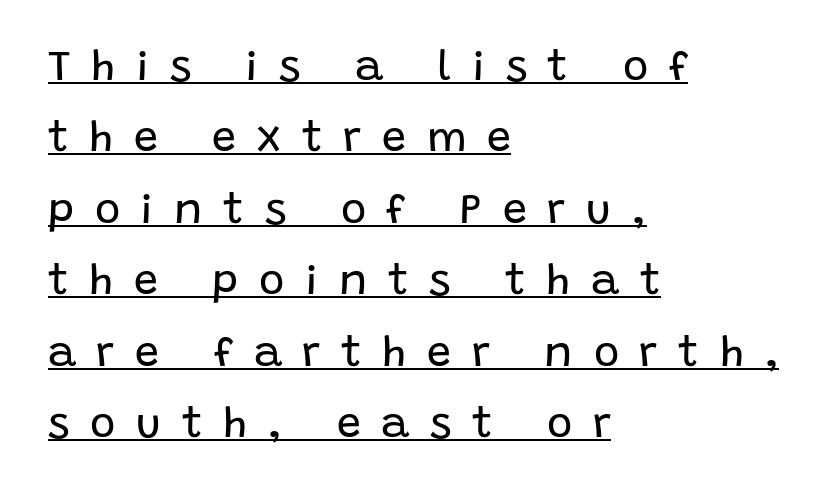
The image shows 43 px regular-weight sans-serif type, upright; set left-aligned, normal line spacing (1.66x), unusually wide letter spacing (+0.48 em), underlined; low stroke contrast and a large x-height.
